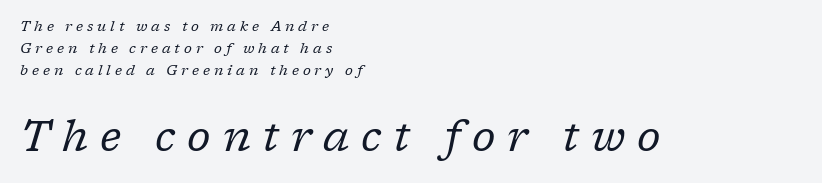
Q: Is the text bold? A: No.
Q: Is the text italic (slanted)? A: Yes, it leans right by about 17 degrees.
Q: Is the typeface a serif or a sans-serif typeface? A: Serif.
Q: Is the text underlined? A: No.
Q: How is the paragraph aligned? A: Left-aligned.
Q: Is the spacing between letters normal or unusually wide? A: Unusually wide.
Q: Is the spacing between lines tight, normal or loose? A: Normal.
Q: Which block of text is set in a larger size, the first (top) or the second (bottom)? A: The second (bottom) one.
Q: Width (condensed, normal, or wide)? A: Normal.
Q: Stroke contrast? A: Low.
Q: x-height? A: Medium.
Q: Monospaced? A: No.
